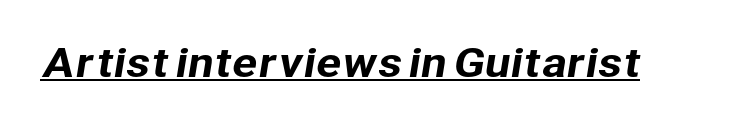
Q: Is the typeface a serif or a sans-serif typeface? A: Sans-serif.
Q: Is the text underlined? A: Yes.
Q: Is the spacing between letters normal or unusually wide? A: Normal.
Q: Width (condensed, normal, or wide)? A: Normal.
Q: Stroke contrast? A: Low.
Q: x-height? A: Medium.
Q: Monospaced? A: No.
